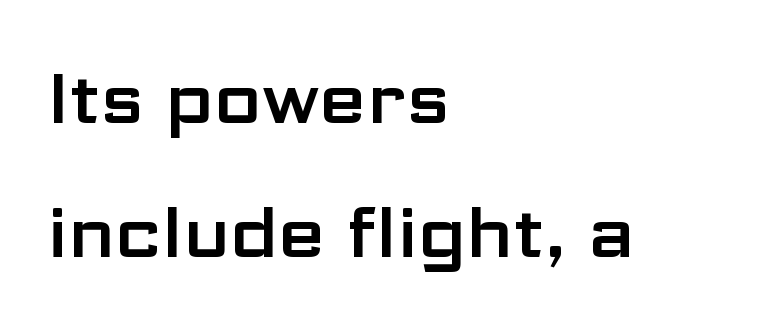
{"serif": "no", "italic": "no", "width": "wide", "stroke_contrast": "low", "x_height": "medium", "monospaced": "no", "underline": "no", "align": "left", "line_spacing": "loose", "line_spacing_ratio": 1.94, "letter_spacing": "normal", "letter_spacing_em": 0.0, "glyph_px": 69}
